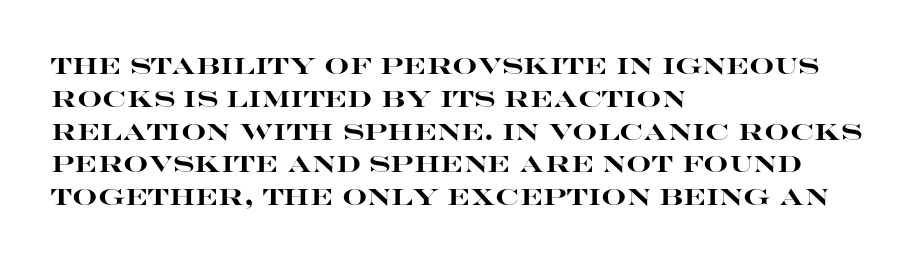
The image shows 22 px bold type, upright; set left-aligned, normal line spacing (1.49x), normal letter spacing, not underlined.
